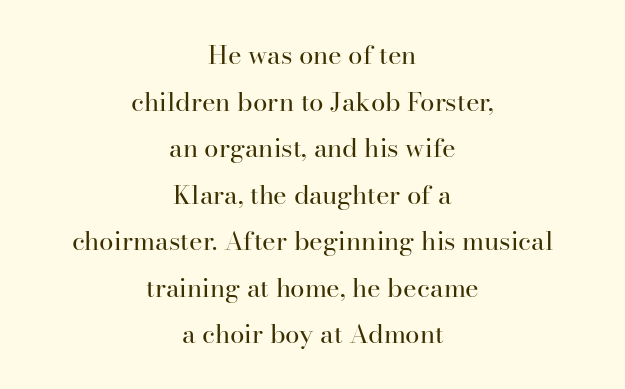
No italicization has been applied; the sample stays upright. The letters sit at their default tracking, neither squeezed nor spread. Nobody drew a line under any word here. One-word summary of the alignment: center.
